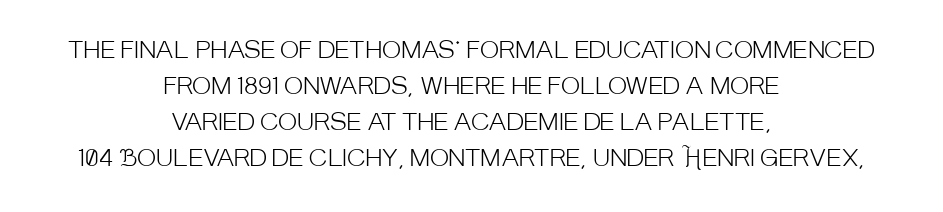
The strokes are not fattened; the text isn't bold. A typesetter would mark this as roman, not italic. The passage is arranged like a title page — every line centered. Does the leading feel generous? No, just average. Decoration check: the copy has no underline. In terms of letterspacing, this is plain default setting.
